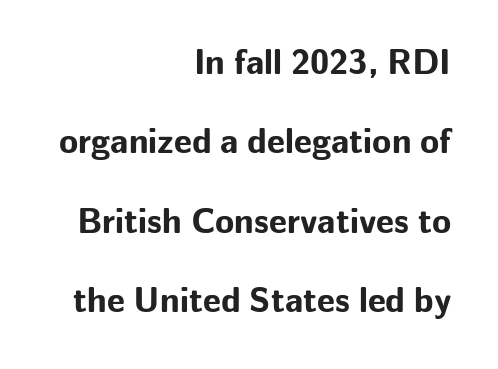
{"serif": "no", "italic": "no", "bold": "yes", "weight": "bold", "width": "normal", "stroke_contrast": "low", "x_height": "medium", "monospaced": "no", "underline": "no", "align": "right", "line_spacing": "loose", "line_spacing_ratio": 2.27, "letter_spacing": "normal", "letter_spacing_em": 0.0, "glyph_px": 35}
